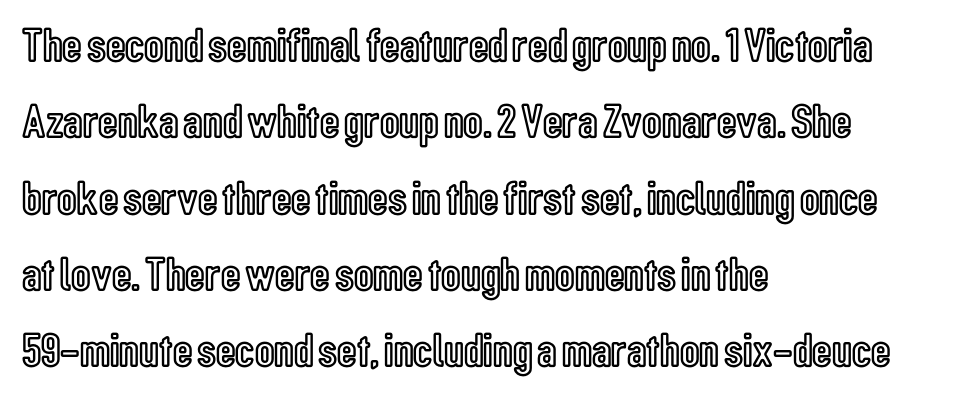
The image shows 48 px condensed type, upright; set left-aligned, normal line spacing (1.59x), normal letter spacing, not underlined; a medium x-height.
